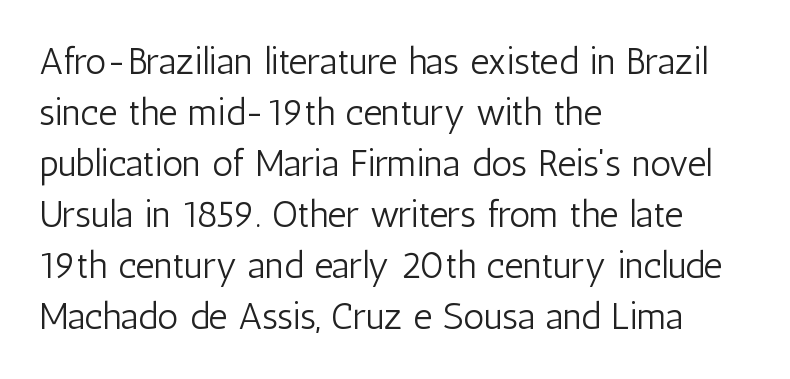
{"serif": "no", "italic": "no", "bold": "no", "weight": "light", "width": "condensed", "stroke_contrast": "low", "x_height": "medium", "monospaced": "no", "underline": "no", "align": "left", "line_spacing": "normal", "line_spacing_ratio": 1.38, "letter_spacing": "normal", "letter_spacing_em": 0.0, "glyph_px": 37}
